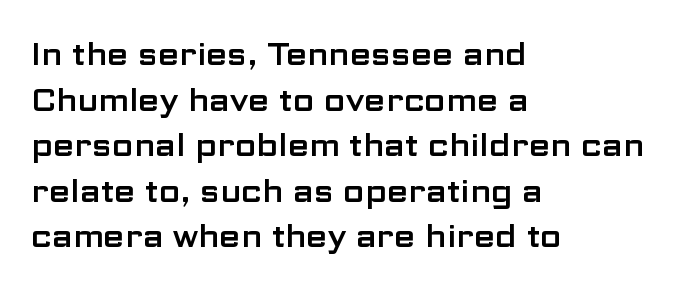
Q: Is the text italic (slanted)? A: No, it is upright.
Q: Is the typeface a serif or a sans-serif typeface? A: Sans-serif.
Q: Is the text underlined? A: No.
Q: How is the paragraph aligned? A: Left-aligned.
Q: Is the spacing between letters normal or unusually wide? A: Normal.
Q: Is the spacing between lines tight, normal or loose? A: Normal.
Q: Width (condensed, normal, or wide)? A: Wide.
Q: Stroke contrast? A: Low.
Q: x-height? A: Medium.
Q: Monospaced? A: No.
